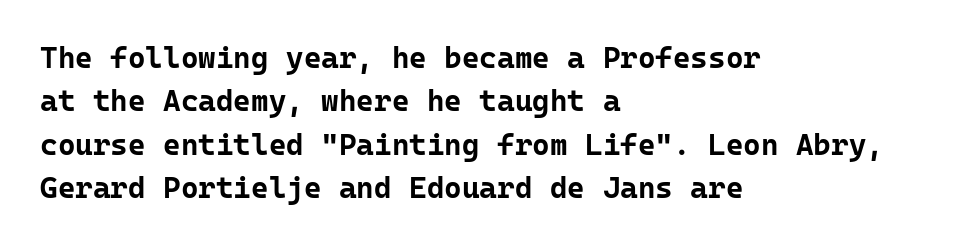
Summary of weight: heavy, a full bold. The specimen omits any rule beneath the text block's lines. Standard letterfit; no display-style spreading of the glyphs. The face used here is monospaced, like something from a code editor.
